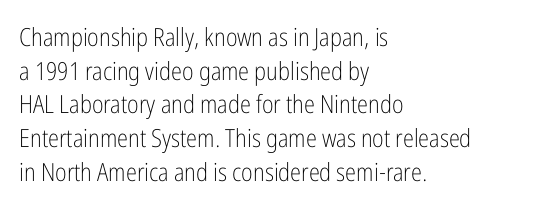
Honestly, there is no underline to notice here at all. When letters stand straight like this, we call the style roman or upright. The passage shown stacks its lines at a standard gap. Horizontal alignment here is leftward, the default for most running prose. Ink coverage per letter is moderate at most.
